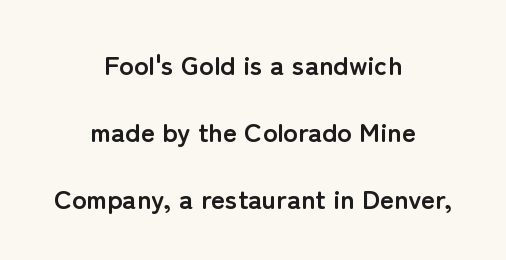
You can tell it's not italic because the verticals are truly vertical. Heavy-handed strokes throughout: this text is bold. How are the letters spaced? Ordinarily, with no added tracking. Line starts and ends both wander, symmetrically.
